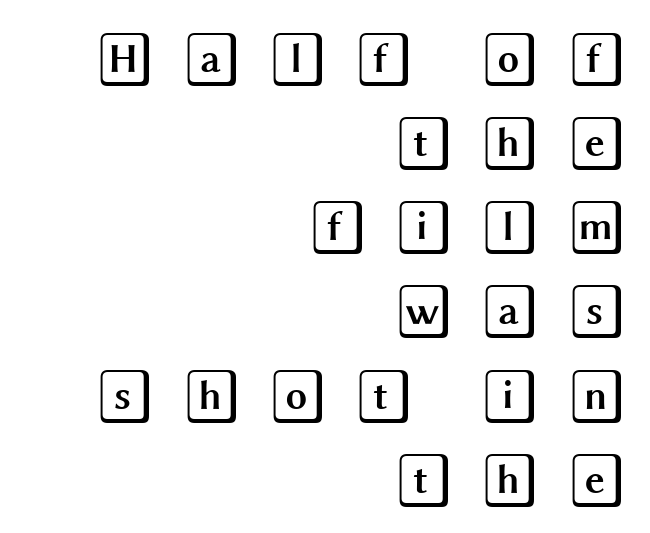
{"italic": "no", "width": "wide", "x_height": "large", "underline": "no", "align": "right", "line_spacing": "normal", "line_spacing_ratio": 1.53, "letter_spacing": "wide", "letter_spacing_em": 0.47, "glyph_px": 55}
